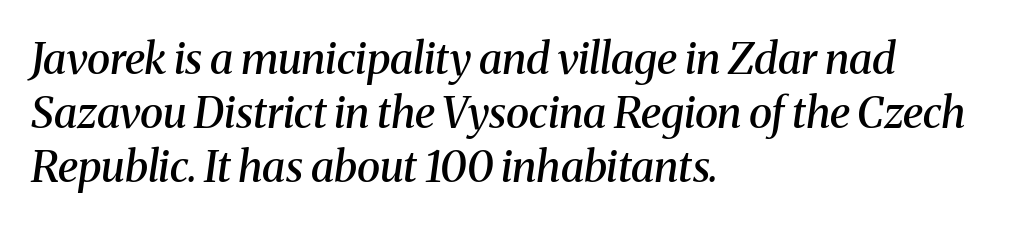
Here the designer chose a conventional face with non-uniform glyph widths. The font family rendered here belongs to the serif group. Line starts are locked; line ends wander. I'd describe the lettering as semibold — firm but not a full bold.
